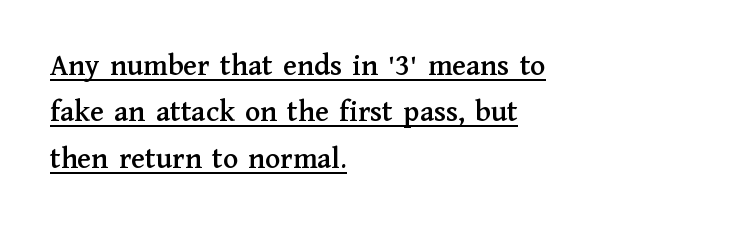
The image shows 31 px serif type, upright; set left-aligned, normal line spacing (1.5x), normal letter spacing, underlined; medium stroke contrast and a medium x-height.
